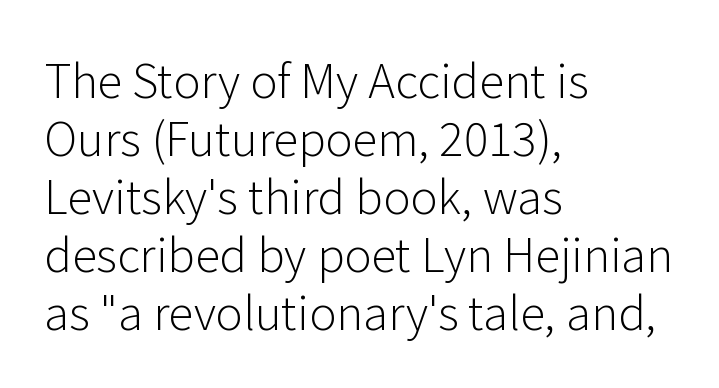
Q: Is the text bold? A: No.
Q: Is the text italic (slanted)? A: No, it is upright.
Q: Is the typeface a serif or a sans-serif typeface? A: Sans-serif.
Q: Is the text underlined? A: No.
Q: How is the paragraph aligned? A: Left-aligned.
Q: Is the spacing between letters normal or unusually wide? A: Normal.
Q: Is the spacing between lines tight, normal or loose? A: Normal.
Q: Width (condensed, normal, or wide)? A: Normal.
Q: Stroke contrast? A: Low.
Q: x-height? A: Medium.
Q: Monospaced? A: No.
